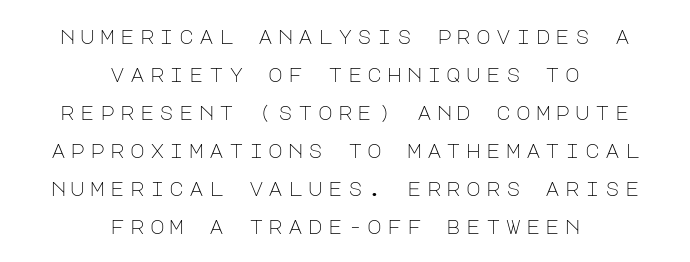
These lines were composed using upright roman letters. Compared with typical paragraphs, the rows here are farther apart. Each word looks stretched out because of the extra space between its letters. The strokes carry an ordinary text weight at most.
